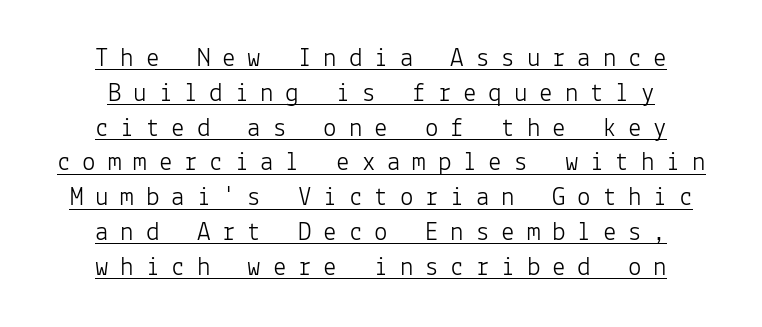
{"italic": "no", "bold": "no", "underline": "yes", "line_spacing": "normal", "line_spacing_ratio": 1.29, "letter_spacing": "wide", "letter_spacing_em": 0.44, "glyph_px": 27}
